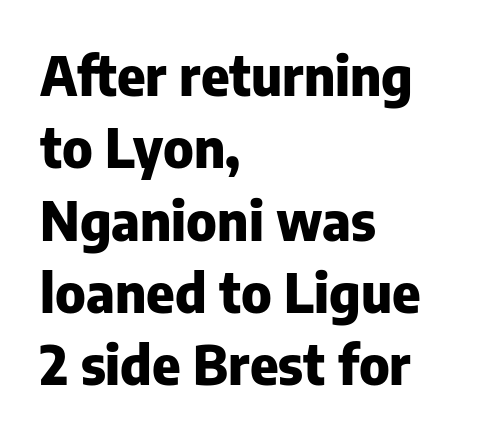
Clear beneath every line of the passage. Default kerning and tracking; the words read as compact shapes. Looks like regular typesetting: each glyph gets only the width it needs. You can tell from the bare stems that sans-serif type was used.
